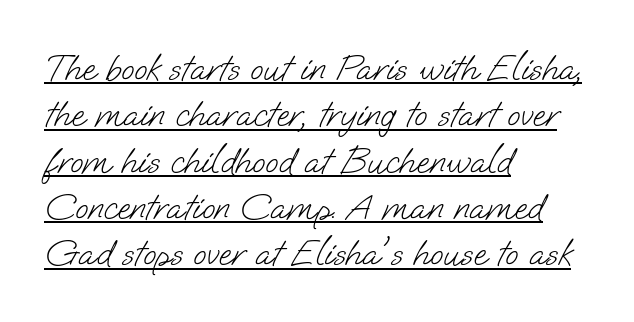
{"serif": "no", "bold": "no", "weight": "light", "width": "normal", "stroke_contrast": "low", "x_height": "small", "monospaced": "no", "underline": "yes", "align": "left", "line_spacing_ratio": 1.22, "letter_spacing": "normal", "letter_spacing_em": 0.0, "glyph_px": 38}
